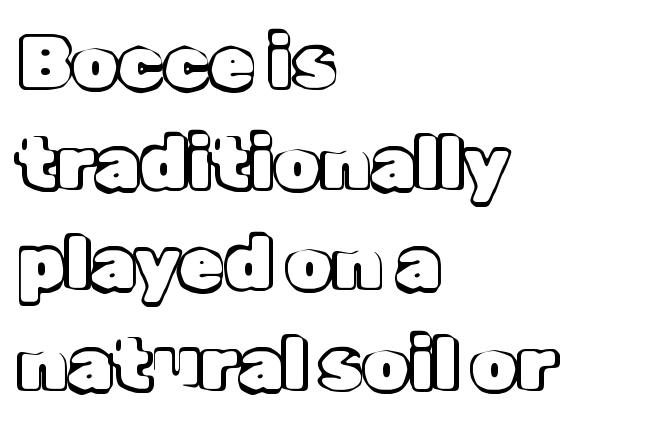
The image shows 73 px text type, upright; set left-aligned, normal line spacing (1.38x), normal letter spacing, not underlined; a medium x-height.
